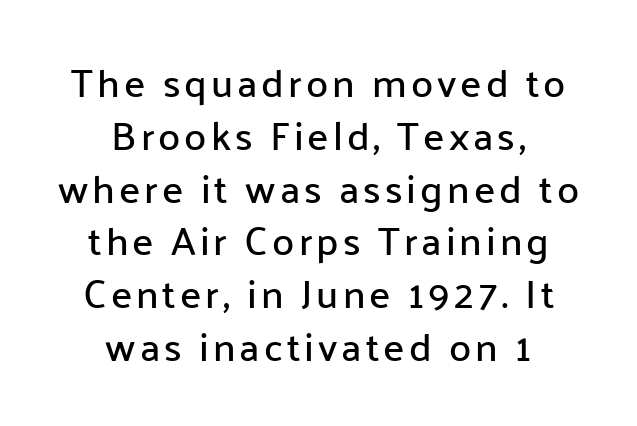
The image shows 40 px sans-serif type, upright; set centered, normal line spacing (1.32x), not underlined; low stroke contrast and a medium x-height.
